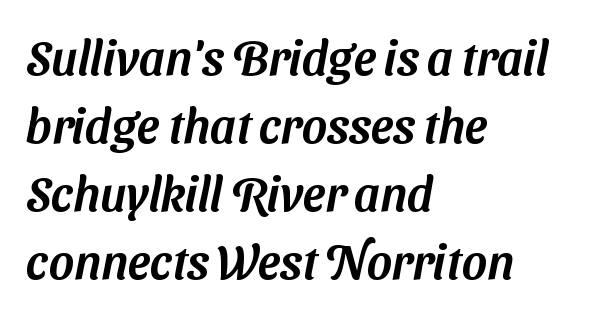
Q: Is the typeface a serif or a sans-serif typeface? A: Sans-serif.
Q: Is the text underlined? A: No.
Q: How is the paragraph aligned? A: Left-aligned.
Q: Is the spacing between letters normal or unusually wide? A: Normal.
Q: Is the spacing between lines tight, normal or loose? A: Normal.
Q: Width (condensed, normal, or wide)? A: Normal.
Q: Stroke contrast? A: Medium.
Q: x-height? A: Medium.
Q: Monospaced? A: No.
